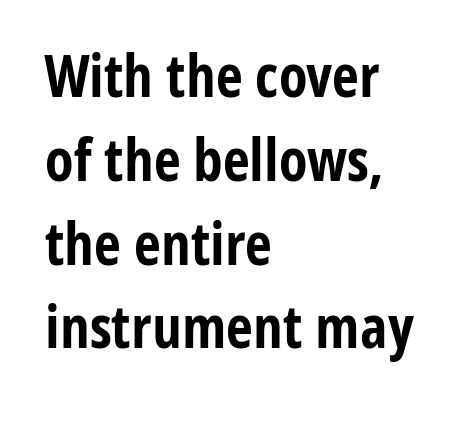
The image shows 59 px bold, condensed sans-serif type, upright; set left-aligned, normal line spacing (1.42x), normal letter spacing, not underlined; low stroke contrast and a medium x-height.
